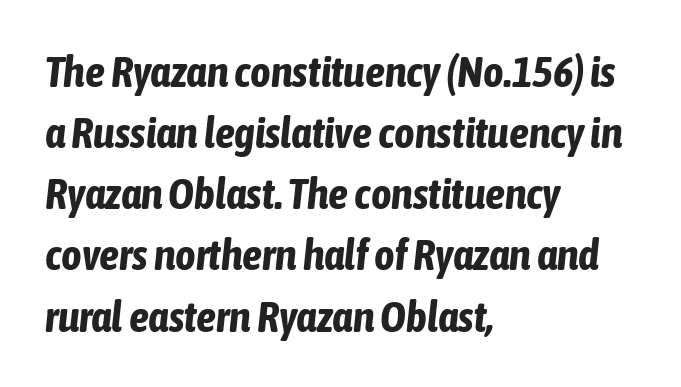
{"italic": "yes", "lean": "right", "slant_degrees": 6, "bold": "yes", "weight": "bold", "width": "condensed", "stroke_contrast": "low", "x_height": "medium", "monospaced": "no", "underline": "no", "align": "left", "line_spacing": "normal", "line_spacing_ratio": 1.39, "letter_spacing": "normal", "letter_spacing_em": 0.0, "glyph_px": 44}
